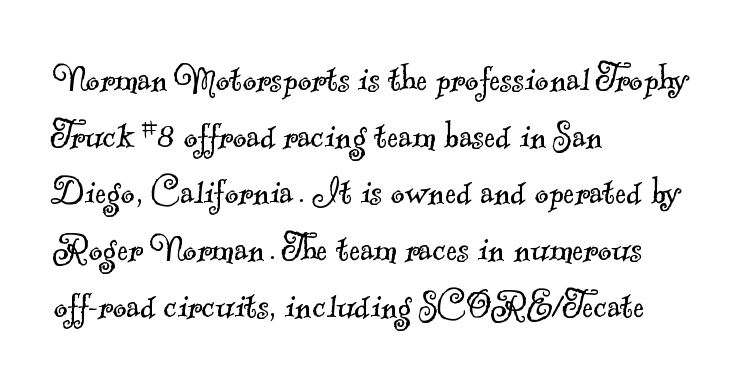
{"serif": "yes", "bold": "no", "weight": "light", "width": "normal", "x_height": "small", "monospaced": "no", "underline": "no", "align": "left", "line_spacing": "normal", "line_spacing_ratio": 1.35, "letter_spacing": "normal", "letter_spacing_em": 0.0, "glyph_px": 42}
